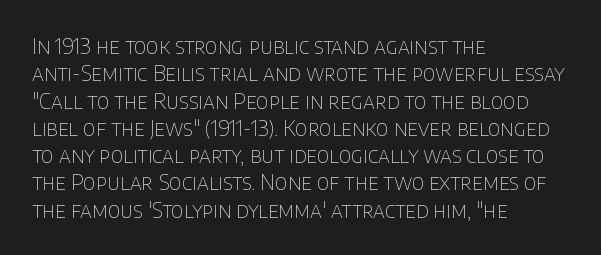
The image shows 21 px text type, upright; set left-aligned, normal line spacing (1.3x), normal letter spacing, not underlined.
